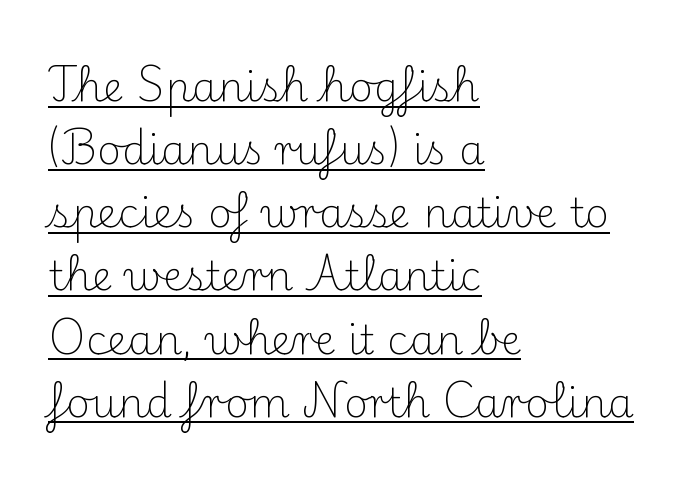
Q: Is the text bold? A: No.
Q: Is the text italic (slanted)? A: No, it is upright.
Q: Is the typeface a serif or a sans-serif typeface? A: Serif.
Q: Is the text underlined? A: Yes.
Q: How is the paragraph aligned? A: Left-aligned.
Q: Is the spacing between letters normal or unusually wide? A: Normal.
Q: Is the spacing between lines tight, normal or loose? A: Normal.
Q: Width (condensed, normal, or wide)? A: Normal.
Q: Stroke contrast? A: Medium.
Q: x-height? A: Small.
Q: Monospaced? A: No.
